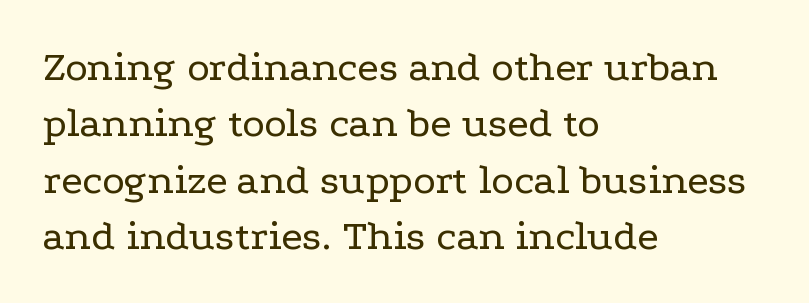
Nobody touched the tracking dial on this one. The specimen omits any rule beneath the text block's lines. Leftover space on each line is placed entirely after the last word. Every stem runs plumb, perpendicular to the baseline.
